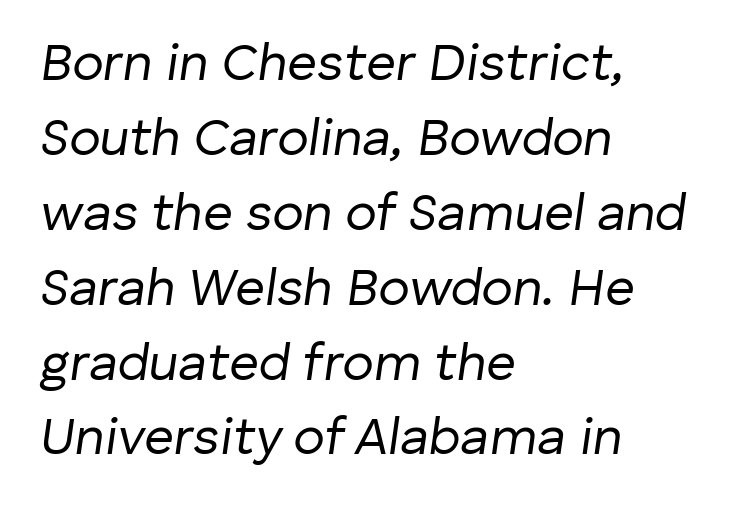
Q: Is the text bold? A: No.
Q: Is the text italic (slanted)? A: Yes, it leans right by about 8 degrees.
Q: Is the text underlined? A: No.
Q: How is the paragraph aligned? A: Left-aligned.
Q: Is the spacing between letters normal or unusually wide? A: Normal.
Q: Is the spacing between lines tight, normal or loose? A: Normal.
Q: Width (condensed, normal, or wide)? A: Normal.
Q: Stroke contrast? A: Low.
Q: x-height? A: Medium.
Q: Monospaced? A: No.
